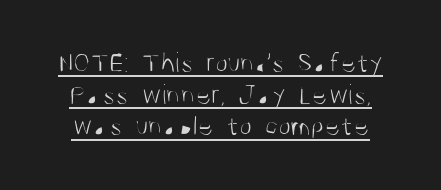
The image shows 29 px light, condensed sans-serif type, upright; set tight line spacing (1.09x), normal letter spacing, underlined; medium stroke contrast and a large x-height.
